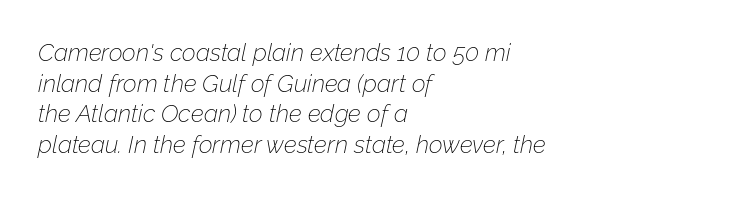
The characters are drawn with everyday or finer stroke widths. The passage shown stacks its lines at a standard gap. Just letters on the line, the space beneath them empty. This sample uses plain, unmodified letter spacing. Italic: yes, the glyphs are oblique.
